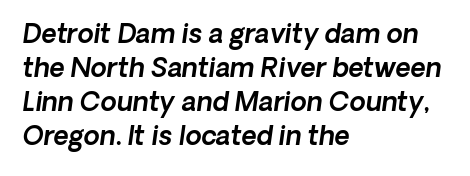
The image shows 26 px text type, italic (leaning right); set left-aligned, normal line spacing (1.31x), normal letter spacing, not underlined.
